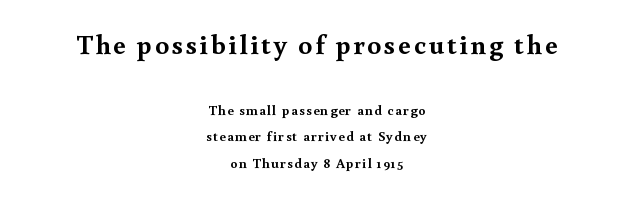
Q: Is the text bold? A: Yes.
Q: Is the text italic (slanted)? A: No, it is upright.
Q: Is the typeface a serif or a sans-serif typeface? A: Serif.
Q: Is the text underlined? A: No.
Q: How is the paragraph aligned? A: Centered.
Q: Which block of text is set in a larger size, the first (top) or the second (bottom)? A: The first (top) one.
Q: Width (condensed, normal, or wide)? A: Normal.
Q: x-height? A: Small.
Q: Monospaced? A: No.
